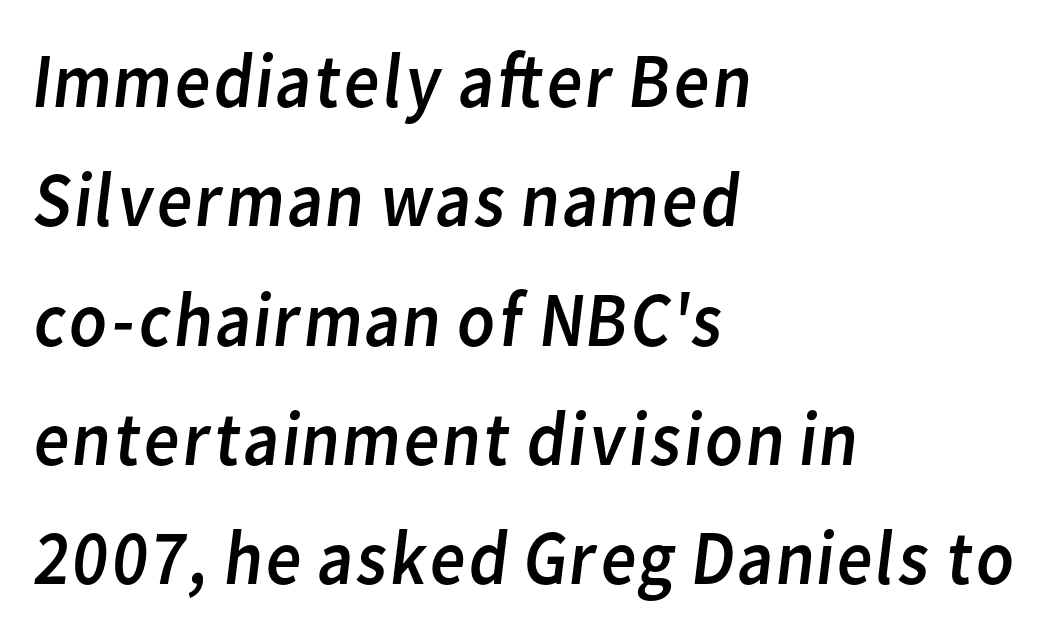
The image shows 78 px regular-weight sans-serif type; set left-aligned, normal line spacing (1.53x), normal letter spacing, not underlined; low stroke contrast and a medium x-height.
